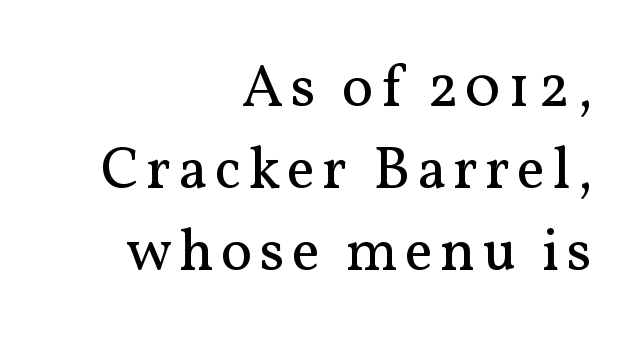
Q: Is the text bold? A: No.
Q: Is the text italic (slanted)? A: No, it is upright.
Q: Is the typeface a serif or a sans-serif typeface? A: Serif.
Q: Is the text underlined? A: No.
Q: How is the paragraph aligned? A: Right-aligned.
Q: Is the spacing between lines tight, normal or loose? A: Normal.
Q: Width (condensed, normal, or wide)? A: Normal.
Q: Stroke contrast? A: Medium.
Q: x-height? A: Medium.
Q: Monospaced? A: No.
